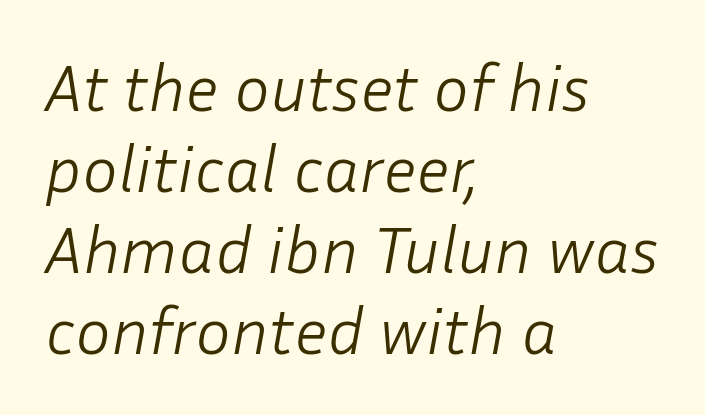
{"italic": "yes", "lean": "right", "slant_degrees": 10, "bold": "no", "weight": "light", "width": "normal", "stroke_contrast": "low", "x_height": "medium", "monospaced": "no", "underline": "no", "align": "left", "line_spacing_ratio": 1.21, "letter_spacing": "normal", "letter_spacing_em": 0.0, "glyph_px": 67}
